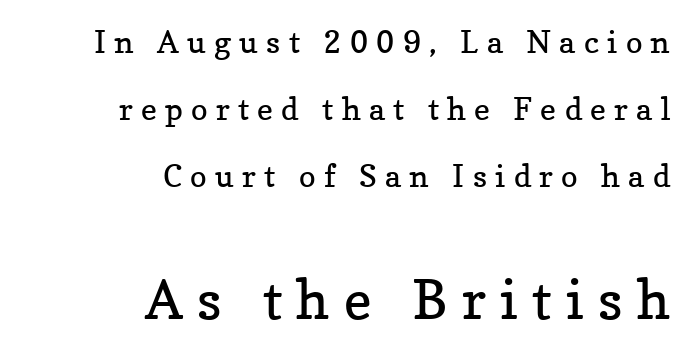
Q: Is the text bold? A: No.
Q: Is the text italic (slanted)? A: No, it is upright.
Q: Is the typeface a serif or a sans-serif typeface? A: Serif.
Q: Is the text underlined? A: No.
Q: How is the paragraph aligned? A: Right-aligned.
Q: Is the spacing between letters normal or unusually wide? A: Unusually wide.
Q: Is the spacing between lines tight, normal or loose? A: Loose.
Q: Which block of text is set in a larger size, the first (top) or the second (bottom)? A: The second (bottom) one.
Q: Width (condensed, normal, or wide)? A: Normal.
Q: Stroke contrast? A: Low.
Q: x-height? A: Medium.
Q: Monospaced? A: No.
